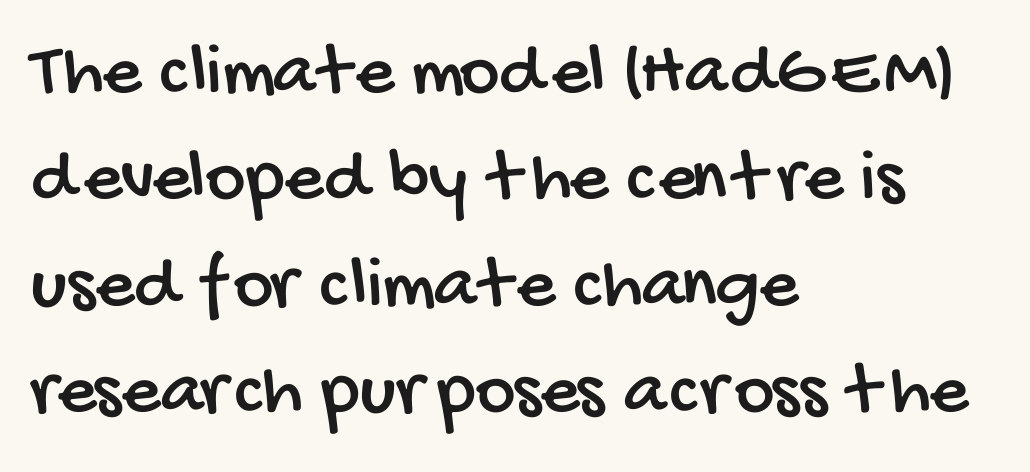
Look at the tracking — it's just the regular setting, nothing added. In CSS terms this would be text-align: left. Each letter keeps its own natural width here, so spacing adapts to shape. Horizontal bands of white between lines are of average thickness.
